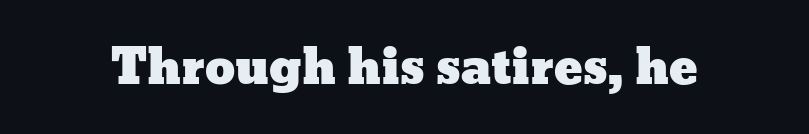
{"italic": "no", "width": "wide", "stroke_contrast": "low", "x_height": "medium", "monospaced": "no", "underline": "no", "letter_spacing": "normal", "letter_spacing_em": 0.0, "glyph_px": 48}
